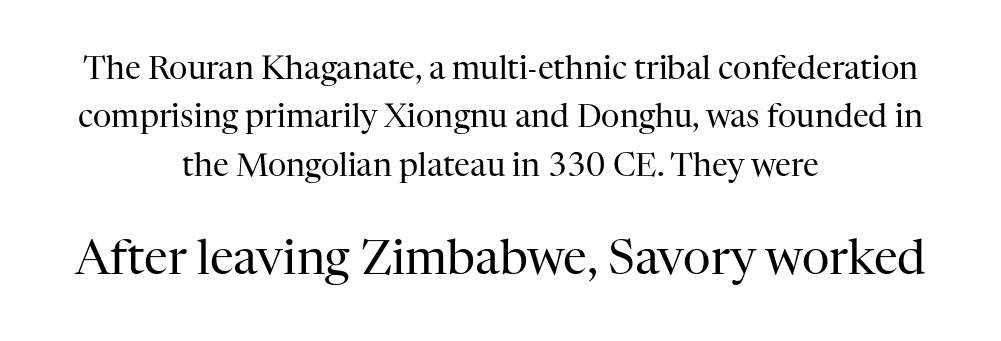
{"serif": "yes", "italic": "no", "bold": "no", "weight": "regular", "width": "normal", "stroke_contrast": "high", "x_height": "medium", "monospaced": "no", "underline": "no", "align": "center", "line_spacing": "normal", "line_spacing_ratio": 1.51, "letter_spacing": "normal", "letter_spacing_em": 0.0, "larger_block": "second", "size_ratio": 1.5, "glyph_px": 48}
